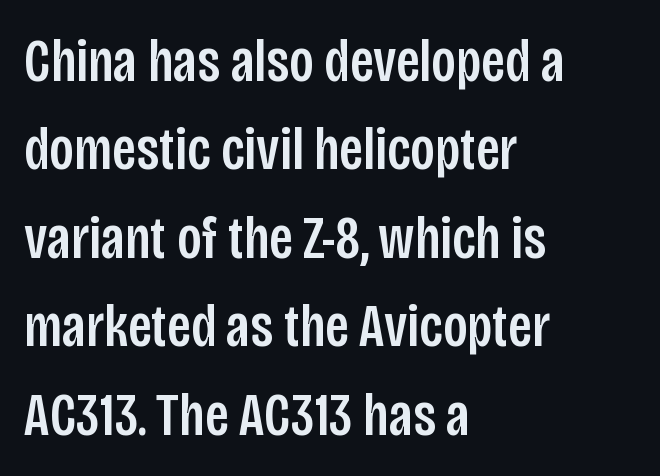
Q: Is the text italic (slanted)? A: No, it is upright.
Q: Is the typeface a serif or a sans-serif typeface? A: Sans-serif.
Q: Is the text underlined? A: No.
Q: How is the paragraph aligned? A: Left-aligned.
Q: Is the spacing between letters normal or unusually wide? A: Normal.
Q: Is the spacing between lines tight, normal or loose? A: Normal.
Q: Width (condensed, normal, or wide)? A: Condensed.
Q: Stroke contrast? A: Low.
Q: x-height? A: Large.
Q: Monospaced? A: No.
